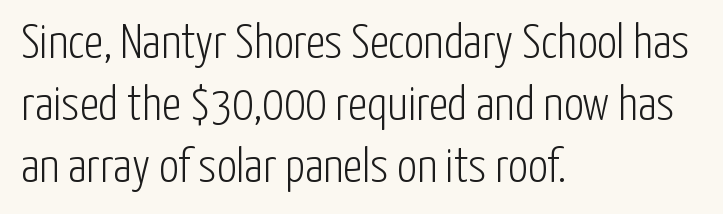
These lines keep a tight, regular rhythm from letter to letter. The typeface chosen for these lines omits serifs. Notice how the passage keeps a crisp vertical edge on the left only. Compared with a typical body face, this is equally light or lighter still.
